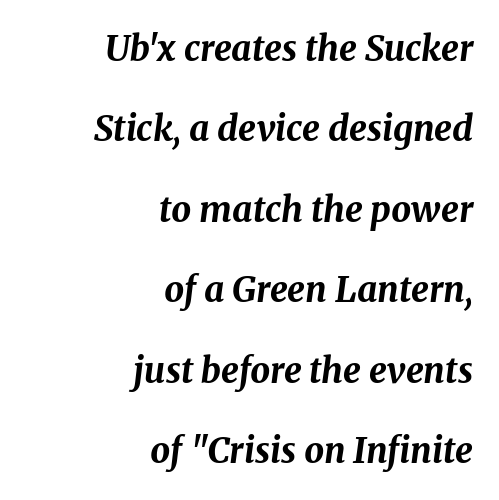
Q: Is the text bold? A: Yes.
Q: Is the text italic (slanted)? A: Yes, it leans right by about 8 degrees.
Q: Is the text underlined? A: No.
Q: How is the paragraph aligned? A: Right-aligned.
Q: Is the spacing between letters normal or unusually wide? A: Normal.
Q: Is the spacing between lines tight, normal or loose? A: Loose.
Q: Width (condensed, normal, or wide)? A: Normal.
Q: Stroke contrast? A: Medium.
Q: x-height? A: Medium.
Q: Monospaced? A: No.
